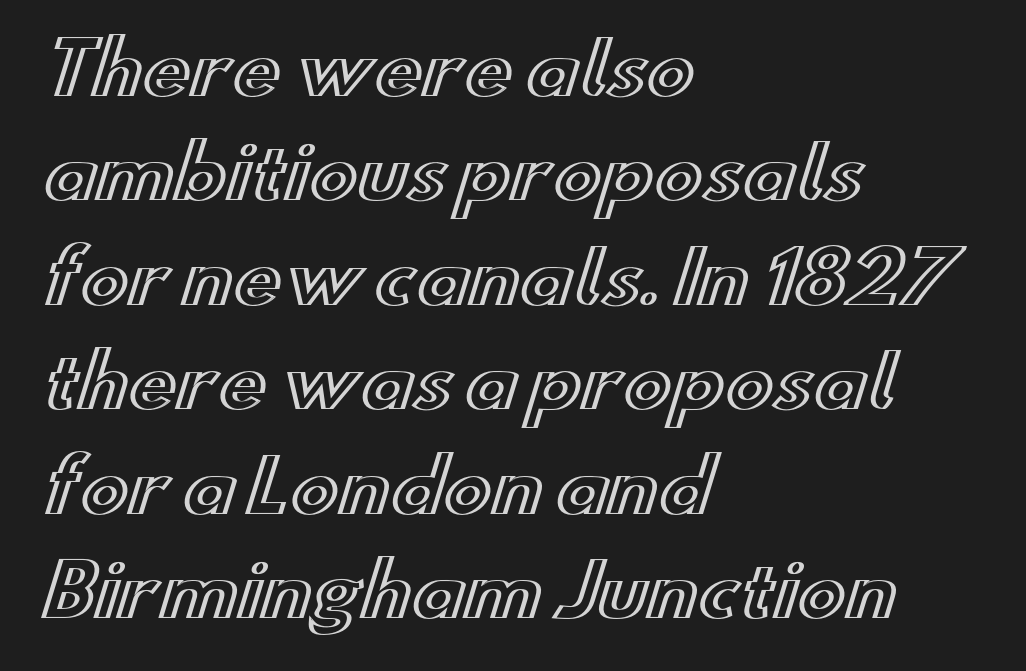
The gap between lines stays unmarked. The leading is moderate, giving the passage an even texture. These lines keep a tight, regular rhythm from letter to letter. In CSS terms this would be text-align: left. Character widths vary here, with narrow letters taking less room than wide ones.
